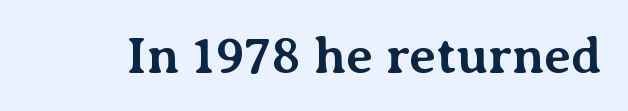
Q: Is the text bold? A: Yes.
Q: Is the text italic (slanted)? A: No, it is upright.
Q: Is the typeface a serif or a sans-serif typeface? A: Serif.
Q: Is the text underlined? A: No.
Q: Is the spacing between letters normal or unusually wide? A: Normal.
Q: Width (condensed, normal, or wide)? A: Normal.
Q: Stroke contrast? A: Medium.
Q: x-height? A: Medium.
Q: Monospaced? A: No.
